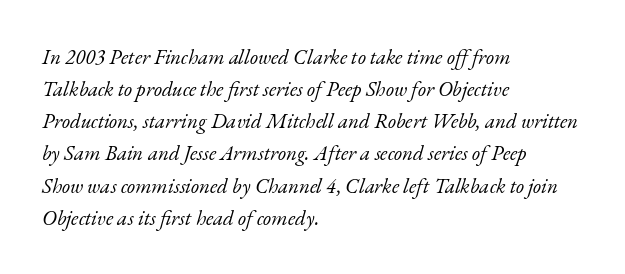
The image shows 21 px text type, italic (leaning right); set left-aligned, normal line spacing (1.53x), normal letter spacing, not underlined.
